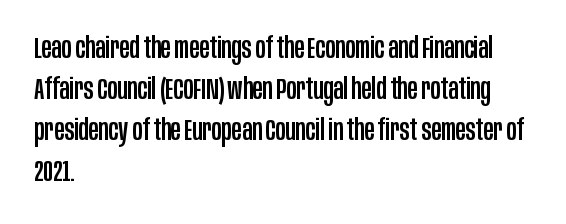
{"serif": "no", "italic": "no", "width": "condensed", "stroke_contrast": "low", "x_height": "large", "monospaced": "no", "underline": "no", "align": "left", "line_spacing": "normal", "line_spacing_ratio": 1.37, "letter_spacing": "normal", "letter_spacing_em": 0.0, "glyph_px": 30}
